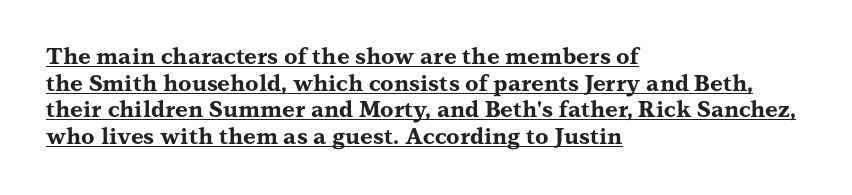
Q: Is the text bold? A: Yes.
Q: Is the text italic (slanted)? A: No, it is upright.
Q: Is the text underlined? A: Yes.
Q: How is the paragraph aligned? A: Left-aligned.
Q: Is the spacing between letters normal or unusually wide? A: Normal.
